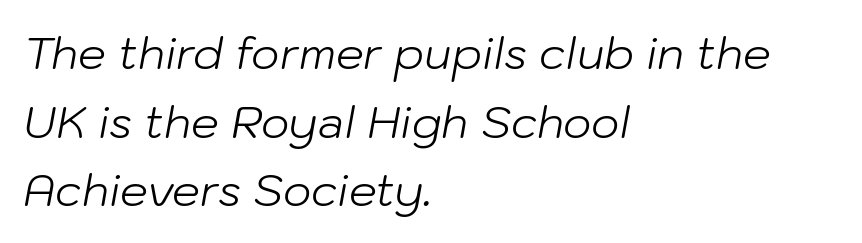
The font is comparable to plain body text, perhaps lighter. Which margin do the lines hug? The left one — the right edge is uneven. Check the space under the baseline: it is left empty. A typesetter would call this proportional, since set widths differ per character.
